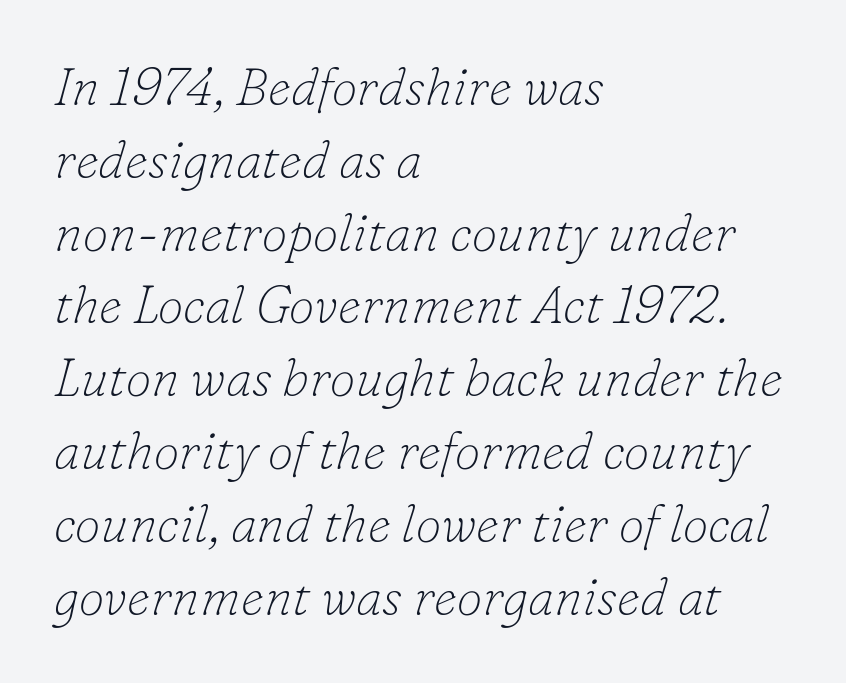
The image shows 52 px thin serif type, italic (leaning right); set left-aligned, normal line spacing (1.4x), normal letter spacing, not underlined; low stroke contrast and a small x-height.
